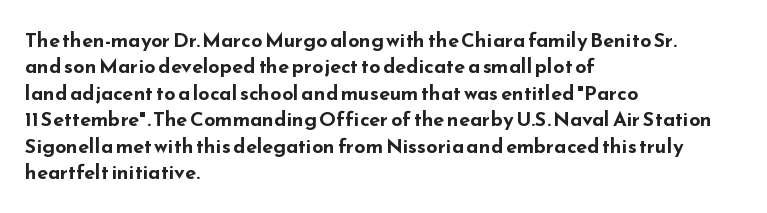
The image shows 20 px bold type, upright; set left-aligned, normal line spacing (1.32x), normal letter spacing, not underlined.
